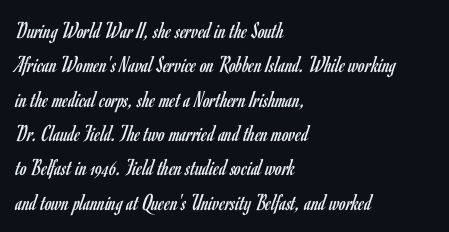
{"bold": "no", "underline": "no", "align": "left", "line_spacing": "normal", "line_spacing_ratio": 1.43, "letter_spacing": "normal", "letter_spacing_em": 0.0, "glyph_px": 24}
